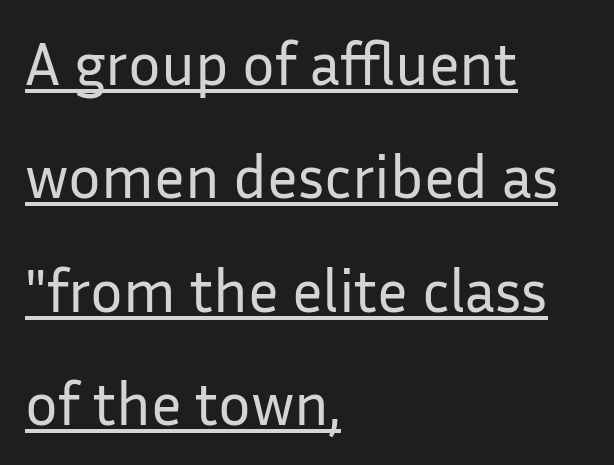
Q: Is the text bold? A: No.
Q: Is the text italic (slanted)? A: No, it is upright.
Q: Is the typeface a serif or a sans-serif typeface? A: Sans-serif.
Q: Is the text underlined? A: Yes.
Q: How is the paragraph aligned? A: Left-aligned.
Q: Is the spacing between letters normal or unusually wide? A: Normal.
Q: Width (condensed, normal, or wide)? A: Normal.
Q: Stroke contrast? A: Low.
Q: x-height? A: Medium.
Q: Monospaced? A: No.
